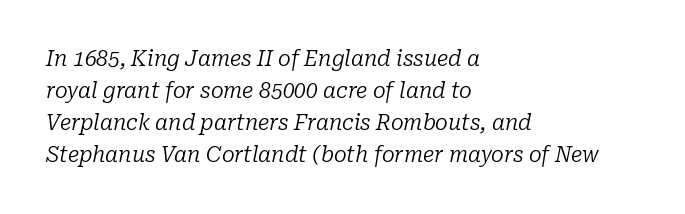
Q: Is the text bold? A: No.
Q: Is the text italic (slanted)? A: Yes, it leans right by about 10 degrees.
Q: Is the text underlined? A: No.
Q: How is the paragraph aligned? A: Left-aligned.
Q: Is the spacing between letters normal or unusually wide? A: Normal.
Q: Is the spacing between lines tight, normal or loose? A: Normal.
